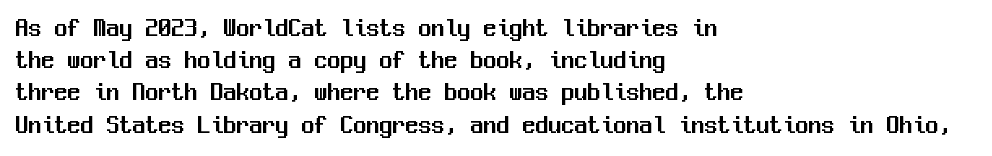
Q: Is the text italic (slanted)? A: No, it is upright.
Q: Is the text underlined? A: No.
Q: How is the paragraph aligned? A: Left-aligned.
Q: Is the spacing between letters normal or unusually wide? A: Normal.
